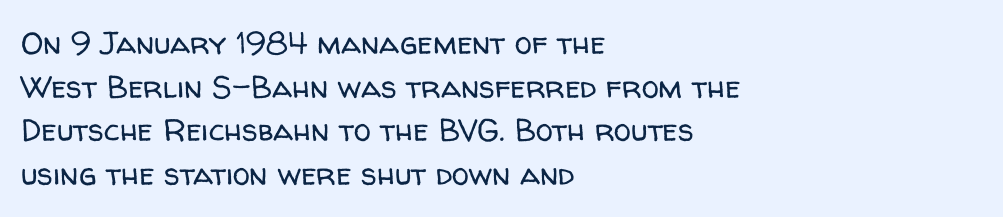
You can tell from the bare stems that sans-serif type was used. Think standard paragraph weight, or any step lighter than that. Spacing between characters is what you'd get straight out of the box. Check the space under the baseline: it is left empty.
